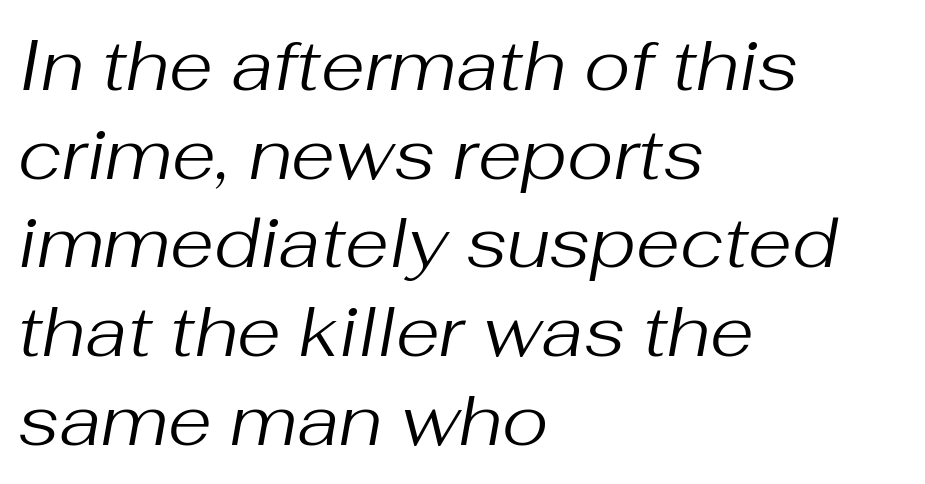
A light-to-regular cut is what we see here. If you measured baseline to baseline, you'd find a middling distance. No extra tracking has been applied to these lines. This rendering uses left alignment, leaving the right contour irregular.
